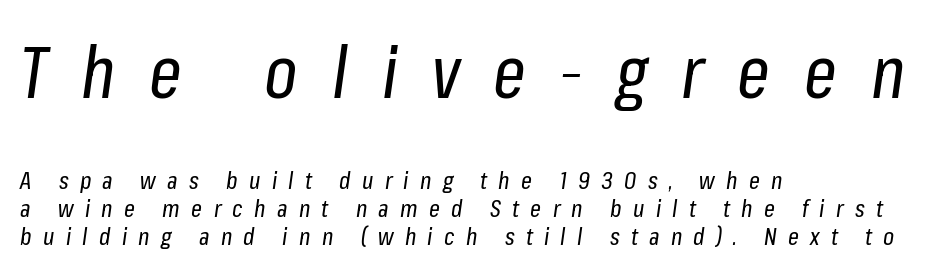
{"italic": "yes", "lean": "right", "slant_degrees": 8, "bold": "no", "weight": "regular", "width": "condensed", "stroke_contrast": "low", "x_height": "medium", "monospaced": "no", "underline": "no", "align": "left", "line_spacing_ratio": 1.18, "letter_spacing": "wide", "letter_spacing_em": 0.47, "larger_block": "first", "size_ratio": 3.0, "glyph_px": 72}
